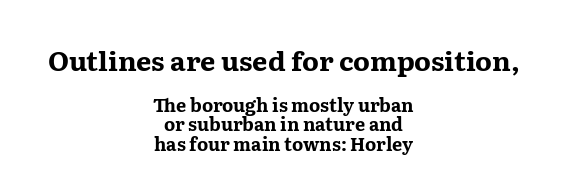
Q: Is the text bold? A: Yes.
Q: Is the text italic (slanted)? A: No, it is upright.
Q: Is the text underlined? A: No.
Q: How is the paragraph aligned? A: Centered.
Q: Is the spacing between letters normal or unusually wide? A: Normal.
Q: Is the spacing between lines tight, normal or loose? A: Tight.
Q: Which block of text is set in a larger size, the first (top) or the second (bottom)? A: The first (top) one.
